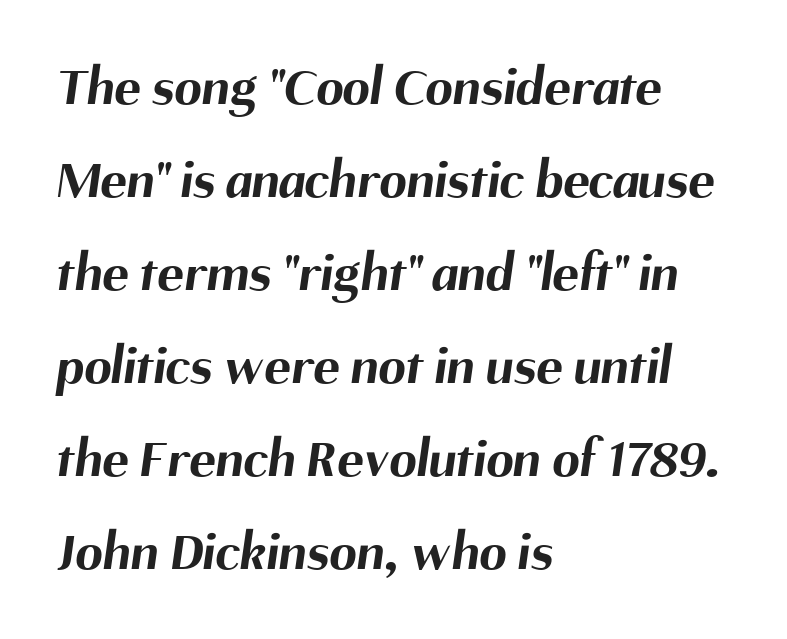
Q: Is the text bold? A: Yes.
Q: Is the typeface a serif or a sans-serif typeface? A: Sans-serif.
Q: Is the text underlined? A: No.
Q: How is the paragraph aligned? A: Left-aligned.
Q: Is the spacing between letters normal or unusually wide? A: Normal.
Q: Is the spacing between lines tight, normal or loose? A: Normal.
Q: Width (condensed, normal, or wide)? A: Normal.
Q: Stroke contrast? A: Medium.
Q: x-height? A: Medium.
Q: Monospaced? A: No.
